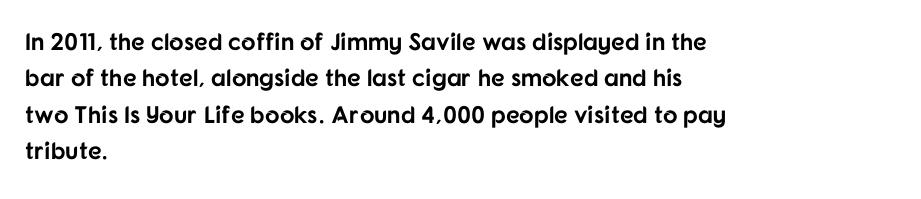
{"italic": "no", "bold": "yes", "underline": "no", "align": "left", "line_spacing": "normal", "line_spacing_ratio": 1.52, "letter_spacing": "normal", "letter_spacing_em": 0.0, "glyph_px": 24}
